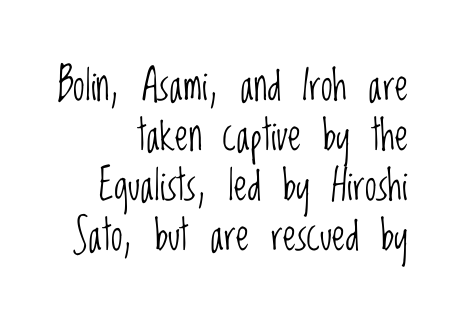
Q: Is the text bold? A: No.
Q: Is the text italic (slanted)? A: No, it is upright.
Q: Is the typeface a serif or a sans-serif typeface? A: Sans-serif.
Q: Is the text underlined? A: No.
Q: How is the paragraph aligned? A: Right-aligned.
Q: Is the spacing between letters normal or unusually wide? A: Normal.
Q: Width (condensed, normal, or wide)? A: Condensed.
Q: Stroke contrast? A: Low.
Q: x-height? A: Large.
Q: Monospaced? A: No.
